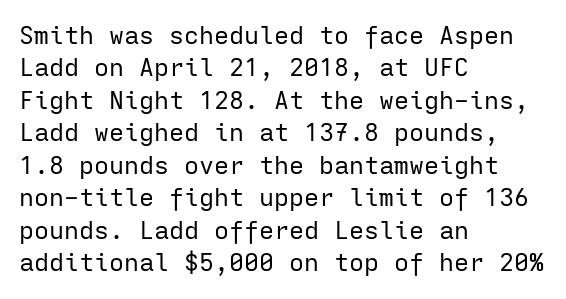
The image shows 25 px text type, upright; set left-aligned, normal line spacing (1.3x), normal letter spacing, not underlined.
